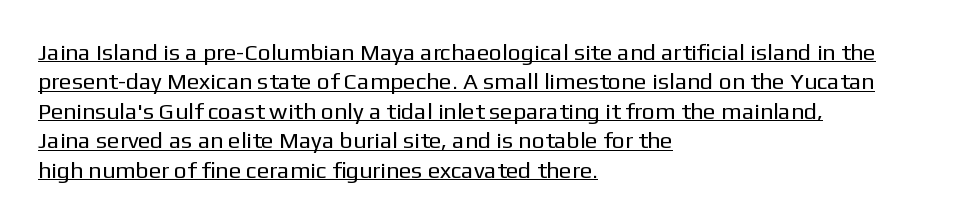
Underlined type. The rag falls on the right side of this text block. What stands out about the letter spacing? Nothing — it is the standard amount. How would I describe the line gaps? Plain and ordinary. The letters stand straight up with perfectly vertical stems. Each stroke keeps to a modest, everyday thickness or less.
